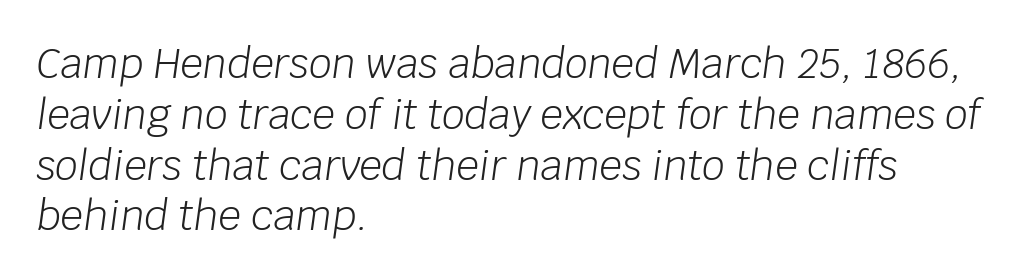
The image shows 40 px light type, italic (leaning right); set left-aligned, normal line spacing (1.27x), normal letter spacing, not underlined; low stroke contrast and a large x-height.
